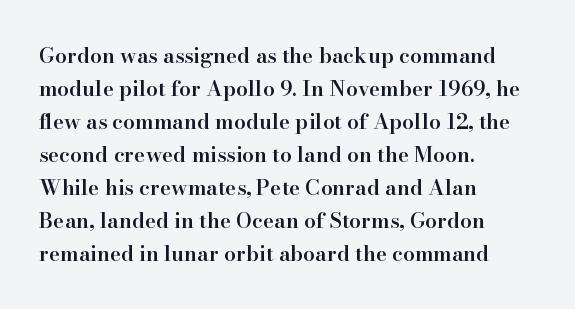
The image shows 21 px text type, upright; set left-aligned, normal line spacing (1.57x), normal letter spacing, not underlined.
